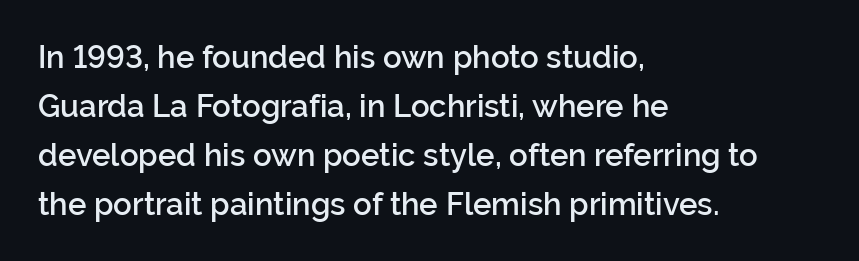
The image shows 31 px semibold sans-serif type, upright; set left-aligned, normal line spacing (1.58x), normal letter spacing, not underlined; low stroke contrast and a medium x-height.
